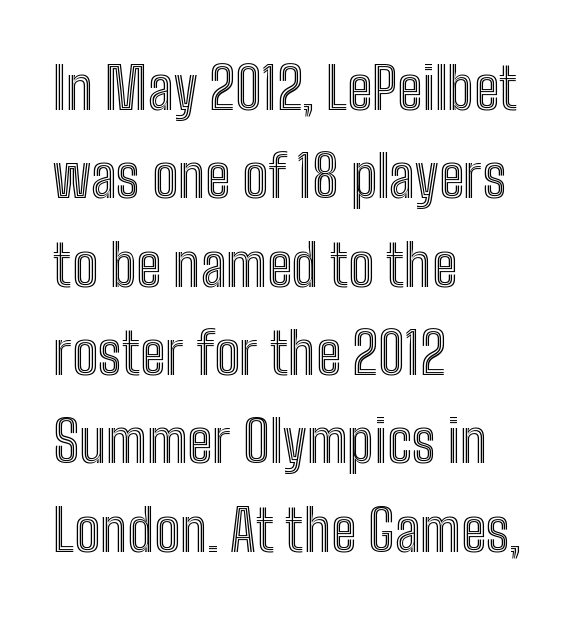
Q: Is the text italic (slanted)? A: No, it is upright.
Q: Is the text underlined? A: No.
Q: How is the paragraph aligned? A: Left-aligned.
Q: Is the spacing between letters normal or unusually wide? A: Normal.
Q: Is the spacing between lines tight, normal or loose? A: Normal.
Q: Width (condensed, normal, or wide)? A: Condensed.
Q: x-height? A: Medium.
Q: Monospaced? A: No.
